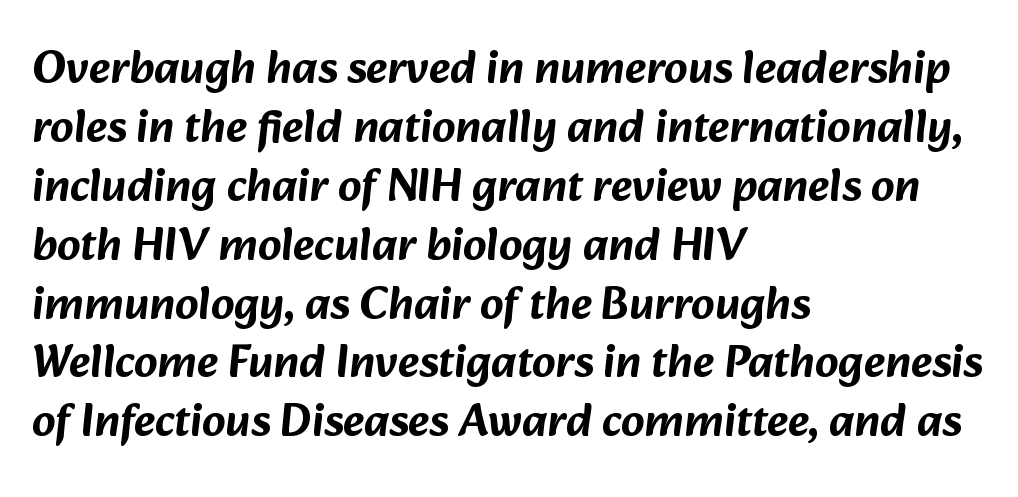
Q: Is the typeface a serif or a sans-serif typeface? A: Sans-serif.
Q: Is the text underlined? A: No.
Q: How is the paragraph aligned? A: Left-aligned.
Q: Is the spacing between letters normal or unusually wide? A: Normal.
Q: Is the spacing between lines tight, normal or loose? A: Normal.
Q: Width (condensed, normal, or wide)? A: Normal.
Q: Stroke contrast? A: Low.
Q: x-height? A: Medium.
Q: Monospaced? A: No.
